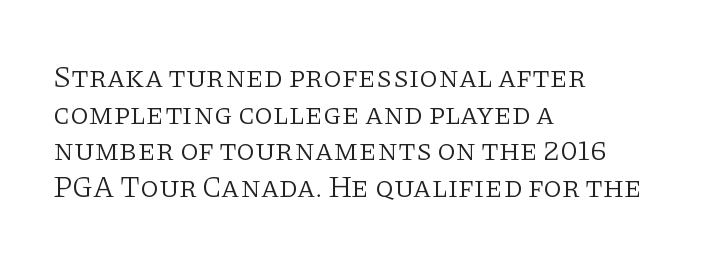
The image shows 30 px light serif type, upright; set left-aligned, line spacing 1.22x, normal letter spacing, not underlined; low stroke contrast and a large x-height.
